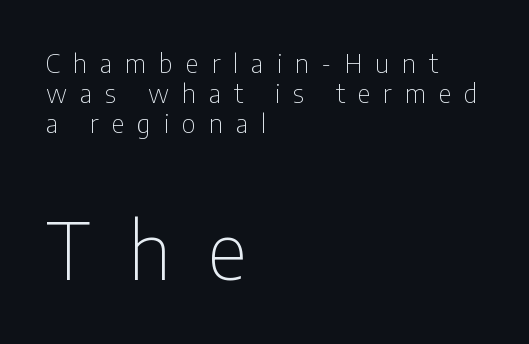
Bare-footed words on every line. Teacher's note: observe the even left margin — that is flush-left alignment. Do the letters lean? They stand straight. Of the two passages, the one underneath uses the larger point size.
